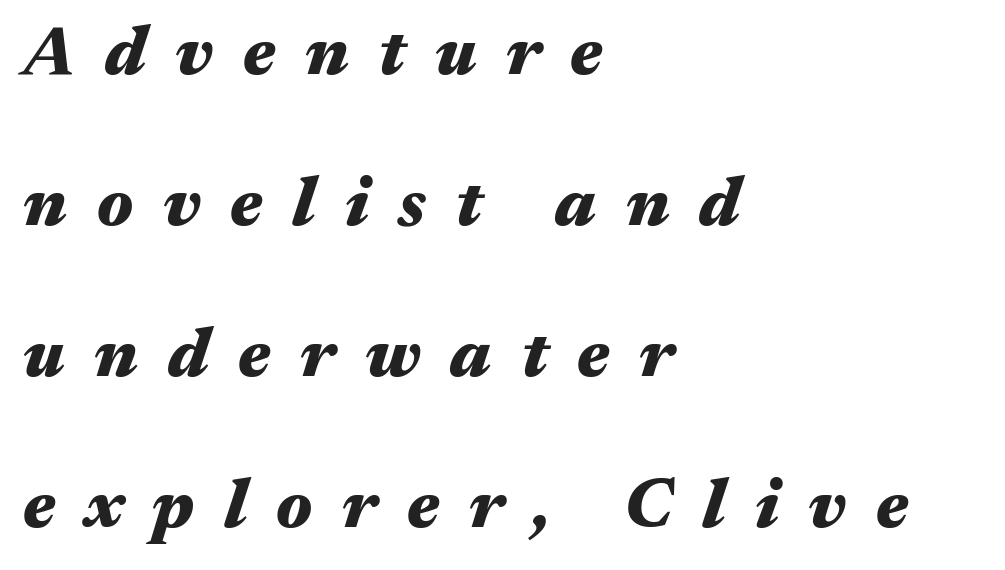
{"italic": "yes", "lean": "right", "slant_degrees": 17, "bold": "yes", "weight": "heavy", "width": "wide", "stroke_contrast": "medium", "x_height": "medium", "monospaced": "no", "underline": "no", "align": "left", "line_spacing": "loose", "line_spacing_ratio": 2.19, "letter_spacing": "wide", "letter_spacing_em": 0.43, "glyph_px": 69}
